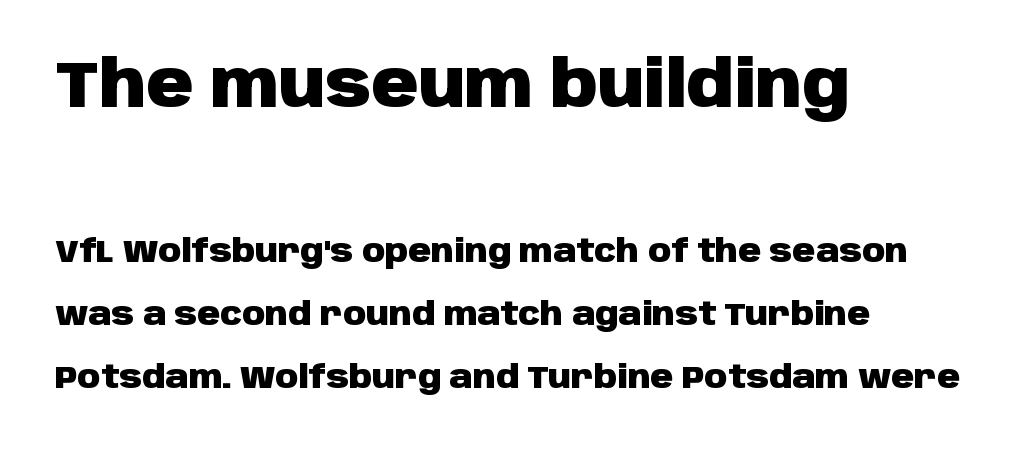
Typeset ragged right — the left edge is the straight one. Spacing verdict: proportional, widths tailored to each character. The designer gave the opening block more size than the closing block. To sum up the face: it is a sans, with no serifs. The font's upright variant was chosen for this text.
